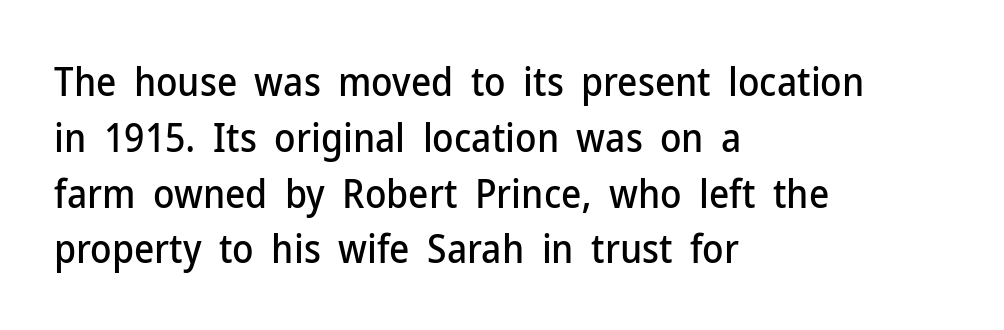
In terms of posture, this sample is upright. A typesetter would call this proportional, since set widths differ per character. Tracking here is standard; glyphs follow each other at the usual distance. Clear beneath every line of the passage. This rendering employs a face without finishing strokes, i.e., a sans-serif. Regarding leading, the lines here are spaced in the standard way.
